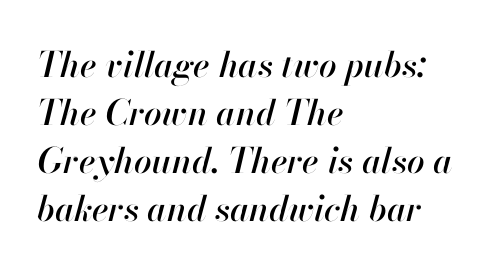
Posture: slanted. Layout note: lines flush left. How are the letters spaced? Ordinarily, with no added tracking. Words float on clear page, feet unadorned. These lines are rendered in a variable-pitch font. This block has exactly the height ordinary leading produces.
